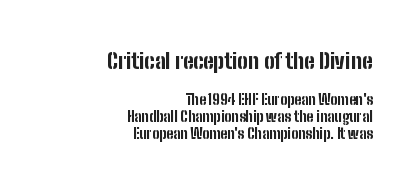
The image shows 21 px bold type, upright; set right-aligned, line spacing 1.23x, normal letter spacing, not underlined; the first (top) block is 1.5x larger.
